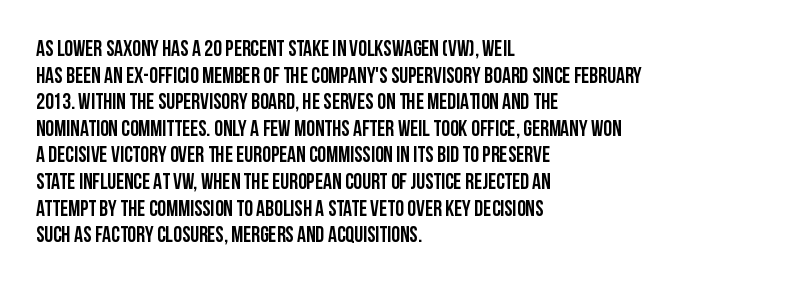
Q: Is the text italic (slanted)? A: No, it is upright.
Q: Is the text underlined? A: No.
Q: How is the paragraph aligned? A: Left-aligned.
Q: Is the spacing between letters normal or unusually wide? A: Normal.
